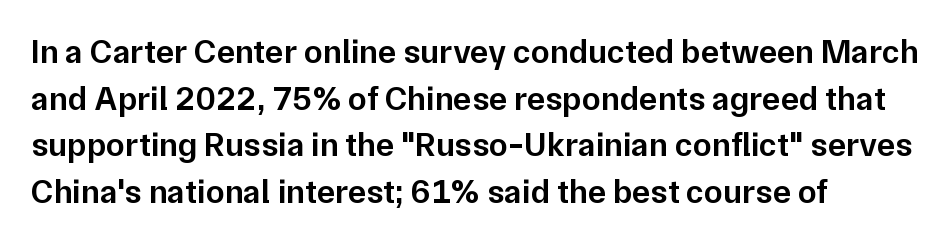
Q: Is the text bold? A: Semi-bold.
Q: Is the text italic (slanted)? A: No, it is upright.
Q: Is the typeface a serif or a sans-serif typeface? A: Sans-serif.
Q: Is the text underlined? A: No.
Q: How is the paragraph aligned? A: Left-aligned.
Q: Is the spacing between letters normal or unusually wide? A: Normal.
Q: Is the spacing between lines tight, normal or loose? A: Normal.
Q: Width (condensed, normal, or wide)? A: Normal.
Q: Stroke contrast? A: Low.
Q: x-height? A: Medium.
Q: Monospaced? A: No.
